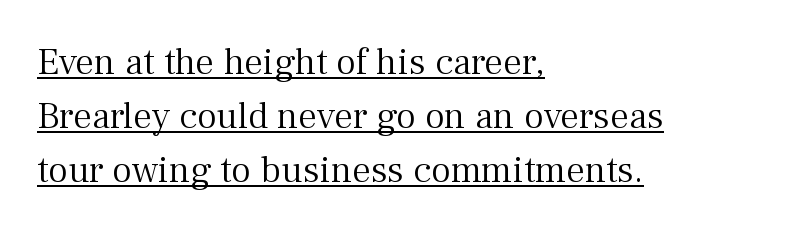
The lines are quadded left. The space between consecutive lines is moderate. Looks like someone drew a line under every word here. The passage shown is typed in a proportional face where columns would drift. Short note: letters normally spaced. The strokes carry an ordinary text weight at most.
